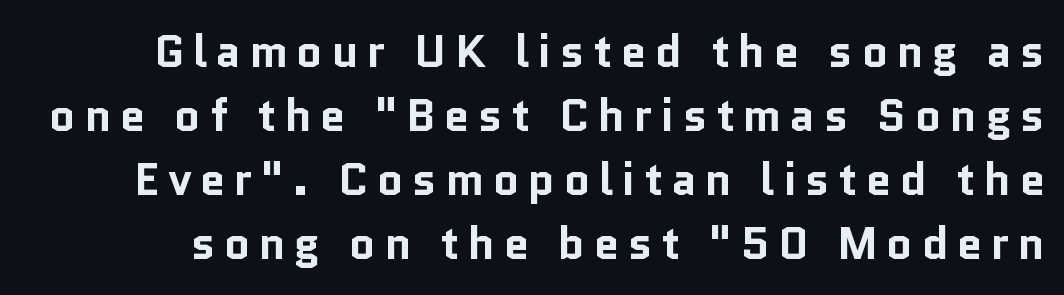
The image shows 45 px bold sans-serif type, upright; set normal line spacing (1.42x), not underlined; low stroke contrast and a medium x-height.
